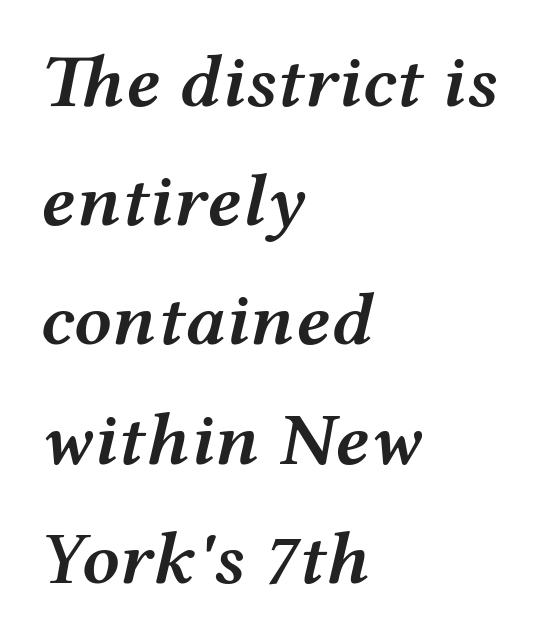
The space between consecutive lines is moderate. Short note: letters normally spaced. Layout note: lines flush left. The face used here has a pronounced slope to its letters. Looks like regular typesetting: each glyph gets only the width it needs. As a designer I'd log this as weight 600, semibold.
